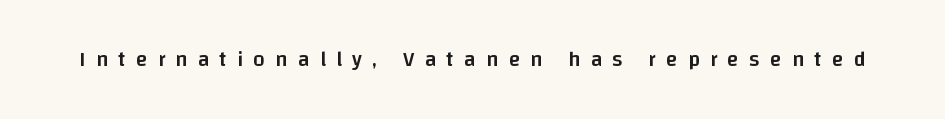
{"italic": "no", "bold": "semi", "underline": "no", "letter_spacing": "wide", "letter_spacing_em": 0.49, "glyph_px": 21}
